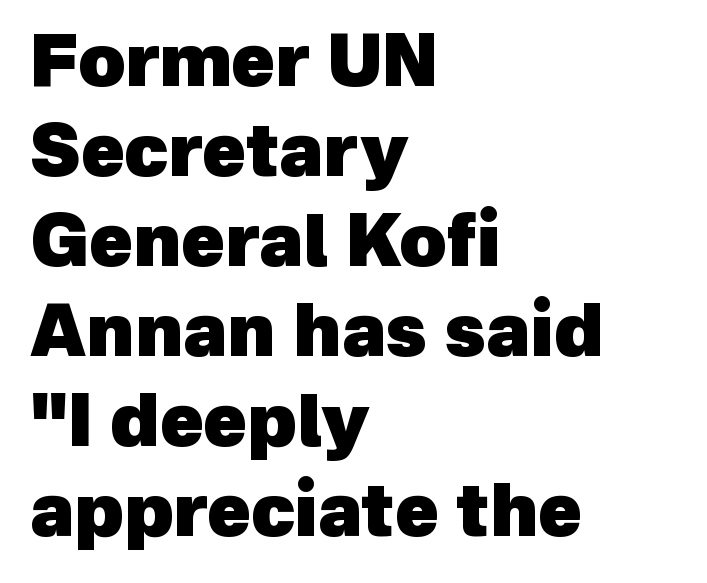
Q: Is the text bold? A: Yes.
Q: Is the typeface a serif or a sans-serif typeface? A: Sans-serif.
Q: Is the text underlined? A: No.
Q: How is the paragraph aligned? A: Left-aligned.
Q: Is the spacing between letters normal or unusually wide? A: Normal.
Q: Is the spacing between lines tight, normal or loose? A: Normal.
Q: Width (condensed, normal, or wide)? A: Normal.
Q: x-height? A: Medium.
Q: Monospaced? A: No.
